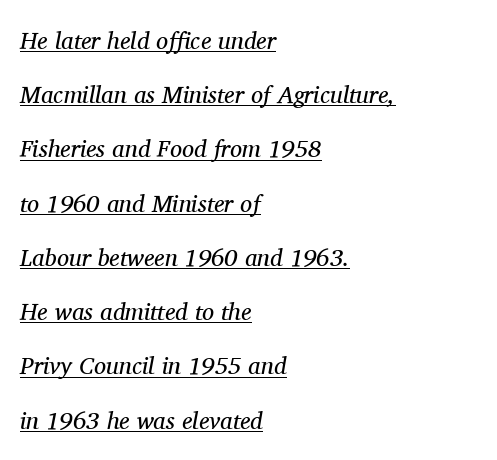
{"italic": "yes", "lean": "right", "slant_degrees": 11, "bold": "no", "underline": "yes", "align": "left", "line_spacing": "loose", "line_spacing_ratio": 2.26, "letter_spacing": "normal", "letter_spacing_em": 0.0, "glyph_px": 24}
